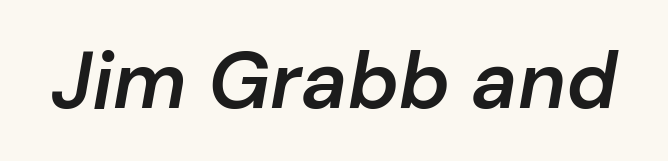
Inter-character spacing is left at the font's built-in metrics. The strip under each line holds only bare page. This sample has the flowing, uneven cadence of proportional lettering. Posture: slanted. Weight: semibold (demi).
